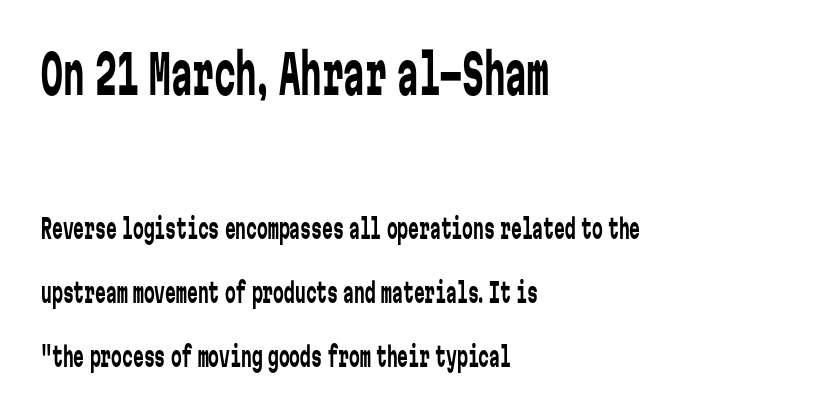
This rendering employs a face without finishing strokes, i.e., a sans-serif. Compared with typical paragraphs, the rows here are farther apart. Looks like terminal output: every glyph gets an equal slot. The baseline area is clear.
